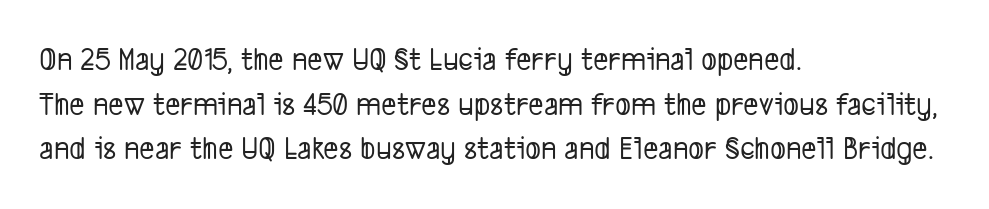
Bare-footed words on every line. A student would call this left alignment; a typographer would say flush left, rag right. To sum up the face: it is a sans, with no serifs. Note the varied advance widths — an 'i' is clearly narrower than an 'm'. The rows are spaced the way most documents space them. Tracking value appears to be zero — textbook default spacing.
